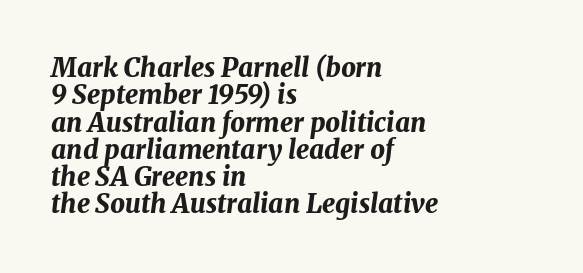
Horizontally, the lines are justified to the leading edge only. Every letter is thick-stroked: bold, no question. Lines of text with bare space underneath. This sample uses an oblique cut, with every glyph tilted off the vertical. What stands out about the letter spacing? Nothing — it is the standard amount. Compared with typical paragraphs, the rows here are closer together.
